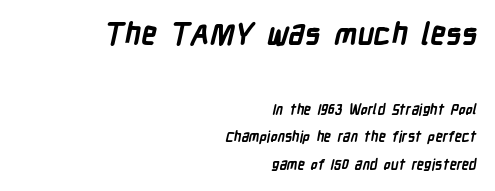
{"serif": "no", "bold": "yes", "weight": "bold", "width": "condensed", "stroke_contrast": "low", "x_height": "medium", "monospaced": "no", "underline": "no", "align": "right", "line_spacing": "loose", "line_spacing_ratio": 1.96, "letter_spacing": "normal", "letter_spacing_em": 0.0, "larger_block": "first", "size_ratio": 2.14, "glyph_px": 30}
